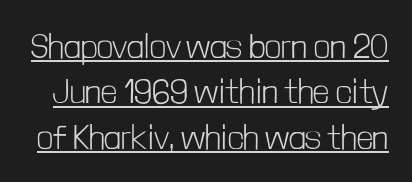
Q: Is the text bold? A: No.
Q: Is the text italic (slanted)? A: No, it is upright.
Q: Is the typeface a serif or a sans-serif typeface? A: Sans-serif.
Q: Is the text underlined? A: Yes.
Q: Is the spacing between letters normal or unusually wide? A: Normal.
Q: Is the spacing between lines tight, normal or loose? A: Normal.
Q: Width (condensed, normal, or wide)? A: Condensed.
Q: Stroke contrast? A: Low.
Q: x-height? A: Medium.
Q: Monospaced? A: No.
